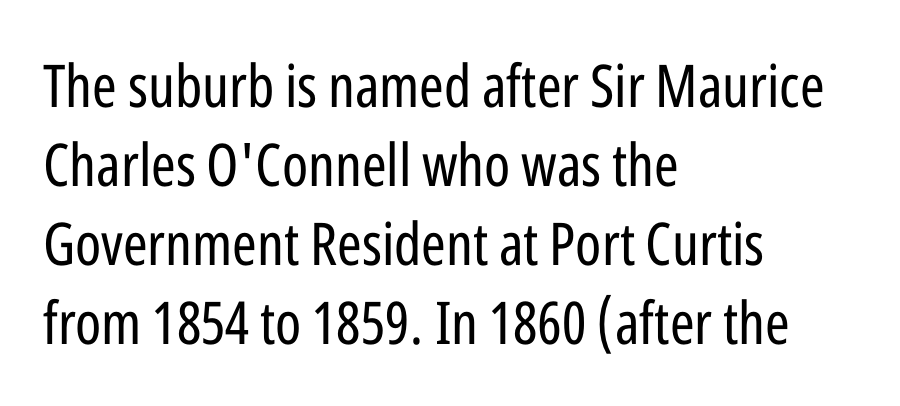
The image shows 59 px regular-weight, condensed sans-serif type, upright; set left-aligned, normal line spacing (1.34x), normal letter spacing, not underlined; low stroke contrast and a medium x-height.
